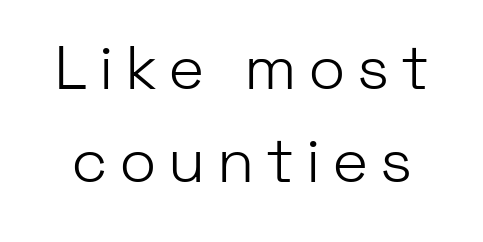
{"serif": "no", "italic": "no", "bold": "no", "weight": "light", "width": "normal", "stroke_contrast": "low", "x_height": "medium", "monospaced": "no", "underline": "no", "line_spacing": "normal", "line_spacing_ratio": 1.52, "glyph_px": 61}
